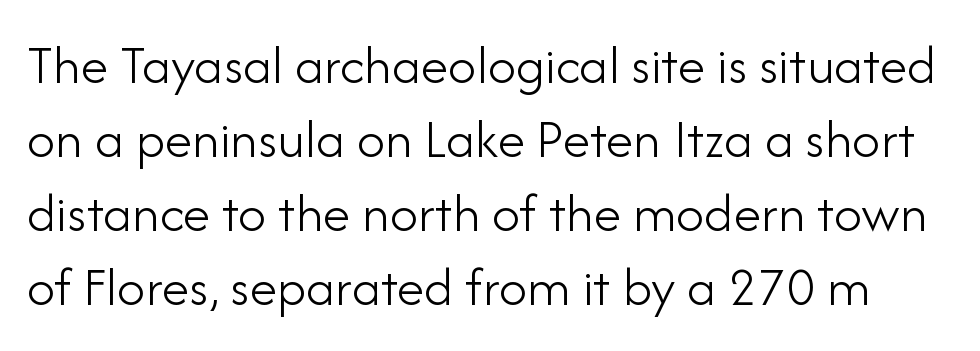
The letterforms sit shoulder to shoulder at normal distance. Are there feet on the stems? There aren't — it's a sans. Weight: in the light-to-regular range. The zone under the glyphs is completely vacant. Rows of type keep a routine distance in the vertical direction. This sample has the flowing, uneven cadence of proportional lettering.
